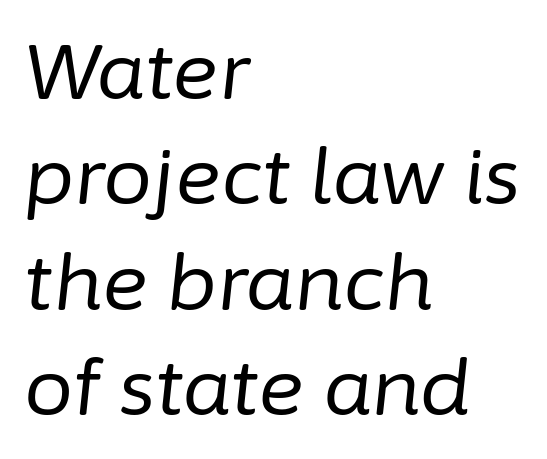
Compared with a typical body face, this is equally light or lighter still. Each letter keeps its own natural width here, so spacing adapts to shape. The lines are quadded left. This sample keeps an unexceptional amount of space between lines. Looking at the ascenders, they clearly lean.
